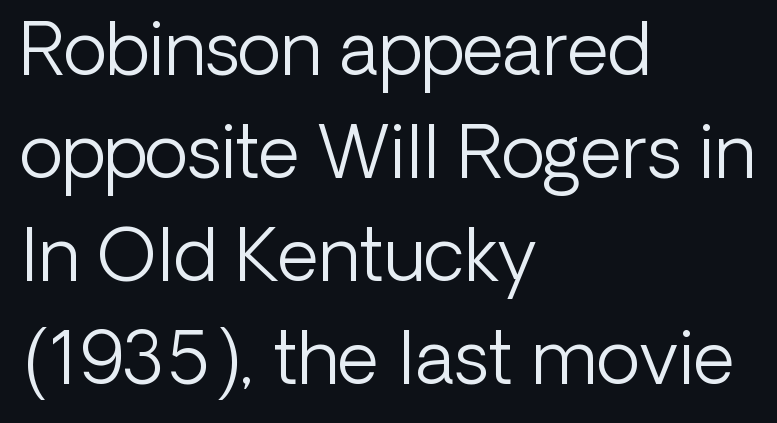
Q: Is the text bold? A: No.
Q: Is the text italic (slanted)? A: No, it is upright.
Q: Is the typeface a serif or a sans-serif typeface? A: Sans-serif.
Q: Is the text underlined? A: No.
Q: How is the paragraph aligned? A: Left-aligned.
Q: Is the spacing between letters normal or unusually wide? A: Normal.
Q: Is the spacing between lines tight, normal or loose? A: Normal.
Q: Width (condensed, normal, or wide)? A: Normal.
Q: Stroke contrast? A: Low.
Q: x-height? A: Medium.
Q: Monospaced? A: No.
